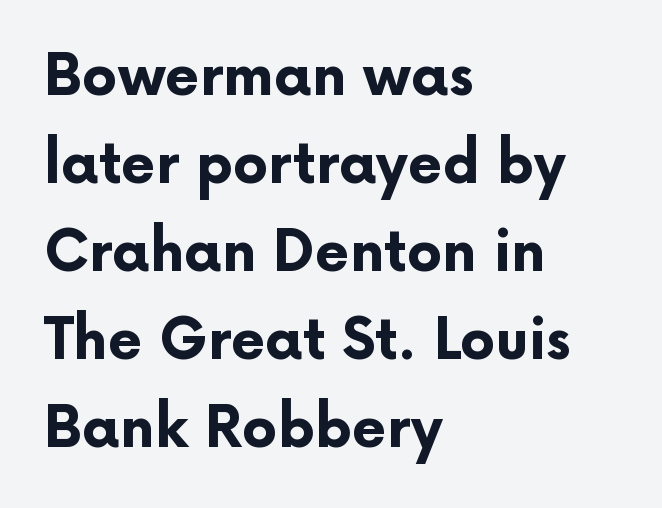
The image shows 56 px bold sans-serif type, upright; set left-aligned, normal line spacing (1.57x), normal letter spacing, not underlined; low stroke contrast and a medium x-height.
